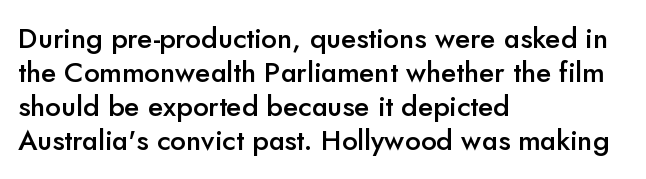
Q: Is the text bold? A: Semi-bold.
Q: Is the text italic (slanted)? A: No, it is upright.
Q: Is the typeface a serif or a sans-serif typeface? A: Sans-serif.
Q: Is the text underlined? A: No.
Q: How is the paragraph aligned? A: Left-aligned.
Q: Is the spacing between letters normal or unusually wide? A: Normal.
Q: Width (condensed, normal, or wide)? A: Normal.
Q: Stroke contrast? A: Low.
Q: x-height? A: Small.
Q: Monospaced? A: No.
